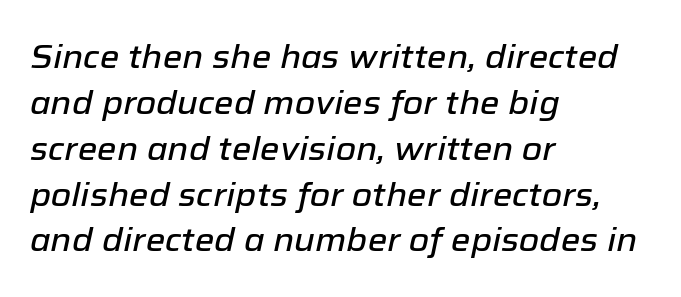
Is this a fixed-width face? No — the glyphs have proportional, varying widths. Horizontal bands of white between lines are of average thickness. In terms of posture, this sample is oblique. Does the copy run flush right? No — it runs flush left. Descenders hang freely into open space. Here the glyphs are tracked normally, forming tight word shapes.
